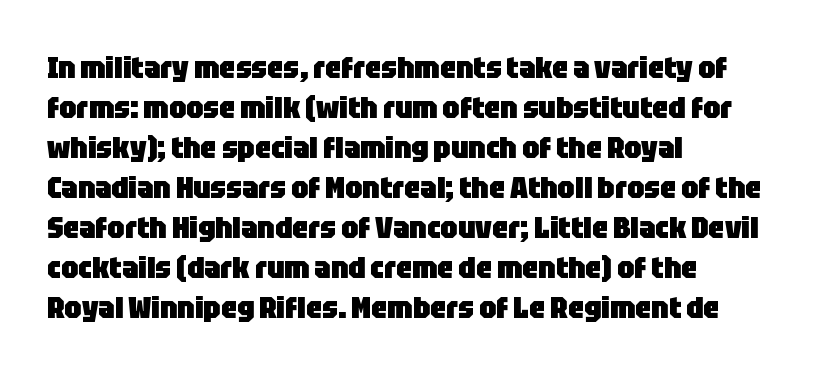
{"serif": "no", "italic": "no", "bold": "yes", "weight": "heavy", "width": "condensed", "stroke_contrast": "low", "x_height": "large", "monospaced": "no", "underline": "no", "align": "left", "line_spacing": "normal", "line_spacing_ratio": 1.29, "letter_spacing": "normal", "letter_spacing_em": 0.0, "glyph_px": 31}
